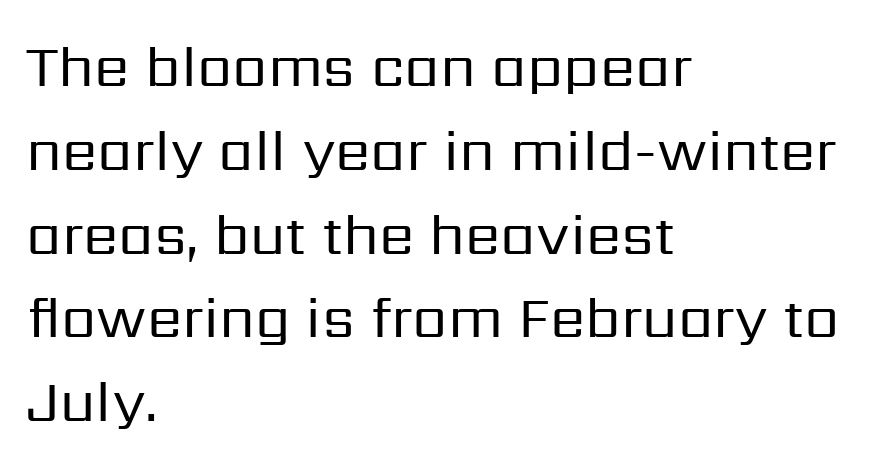
No word sits above an underline. The designer went with a sans here, leaving each stem footless. A typesetter would call this proportional, since set widths differ per character. The rendering keeps characters at their native spacing.
